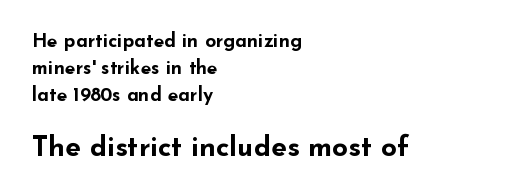
Q: Is the text bold? A: Yes.
Q: Is the text italic (slanted)? A: No, it is upright.
Q: Is the typeface a serif or a sans-serif typeface? A: Sans-serif.
Q: Is the text underlined? A: No.
Q: How is the paragraph aligned? A: Left-aligned.
Q: Is the spacing between letters normal or unusually wide? A: Normal.
Q: Is the spacing between lines tight, normal or loose? A: Normal.
Q: Which block of text is set in a larger size, the first (top) or the second (bottom)? A: The second (bottom) one.
Q: Width (condensed, normal, or wide)? A: Wide.
Q: Stroke contrast? A: Low.
Q: x-height? A: Small.
Q: Monospaced? A: No.
